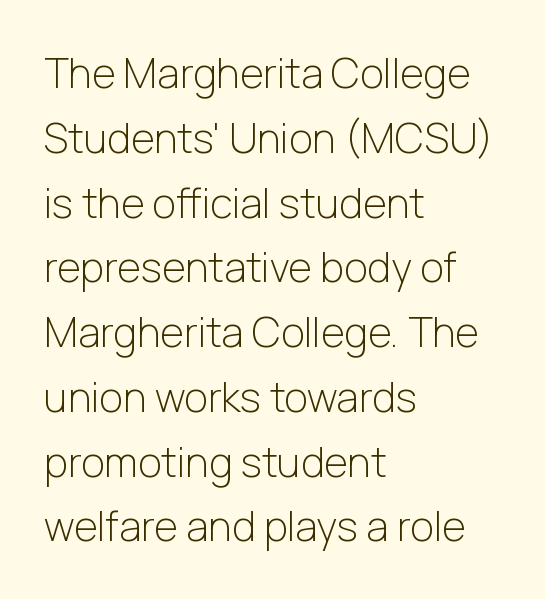
{"serif": "no", "italic": "no", "bold": "no", "weight": "light", "width": "normal", "stroke_contrast": "low", "x_height": "medium", "monospaced": "no", "underline": "no", "align": "left", "line_spacing": "normal", "line_spacing_ratio": 1.58, "letter_spacing": "normal", "letter_spacing_em": 0.0, "glyph_px": 41}
